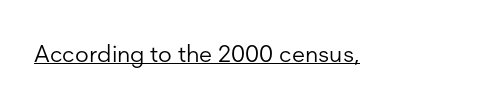
Underlined type. When letters stand straight like this, we call the style roman or upright. The line texture is even and compact thanks to regular tracking. The strokes carry an ordinary text weight at most.
